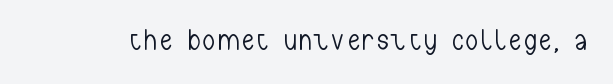
Q: Is the text bold? A: No.
Q: Is the text italic (slanted)? A: No, it is upright.
Q: Is the typeface a serif or a sans-serif typeface? A: Sans-serif.
Q: Is the text underlined? A: No.
Q: Width (condensed, normal, or wide)? A: Condensed.
Q: Stroke contrast? A: Low.
Q: x-height? A: Medium.
Q: Monospaced? A: No.
